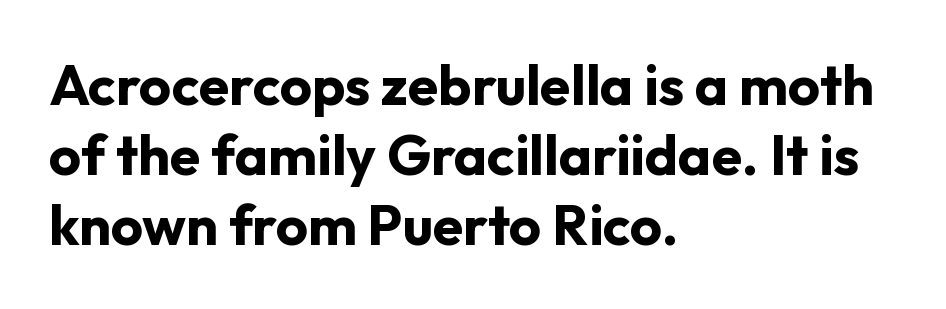
Q: Is the text bold? A: Yes.
Q: Is the text italic (slanted)? A: No, it is upright.
Q: Is the typeface a serif or a sans-serif typeface? A: Sans-serif.
Q: Is the text underlined? A: No.
Q: How is the paragraph aligned? A: Left-aligned.
Q: Is the spacing between letters normal or unusually wide? A: Normal.
Q: Is the spacing between lines tight, normal or loose? A: Normal.
Q: Width (condensed, normal, or wide)? A: Normal.
Q: Stroke contrast? A: Low.
Q: x-height? A: Medium.
Q: Monospaced? A: No.
